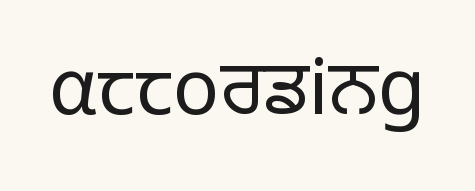
The image shows 77 px light sans-serif type, upright; set normal letter spacing, not underlined; low stroke contrast and a medium x-height.
